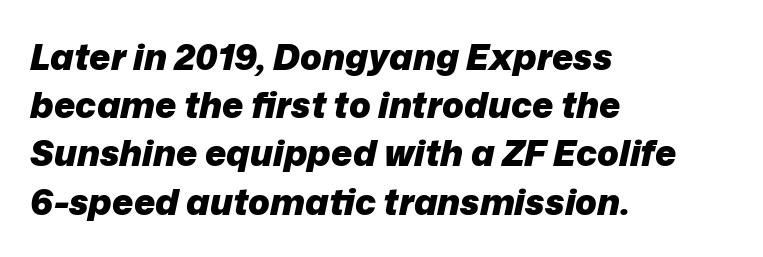
The image shows 36 px heavy type, italic (leaning right); set left-aligned, normal line spacing (1.34x), normal letter spacing, not underlined; low stroke contrast and a medium x-height.
